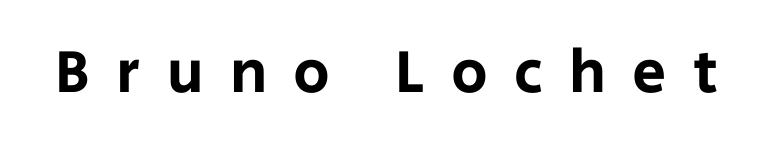
{"serif": "no", "italic": "no", "width": "normal", "stroke_contrast": "low", "x_height": "large", "monospaced": "no", "underline": "no", "letter_spacing": "wide", "letter_spacing_em": 0.43, "glyph_px": 61}
